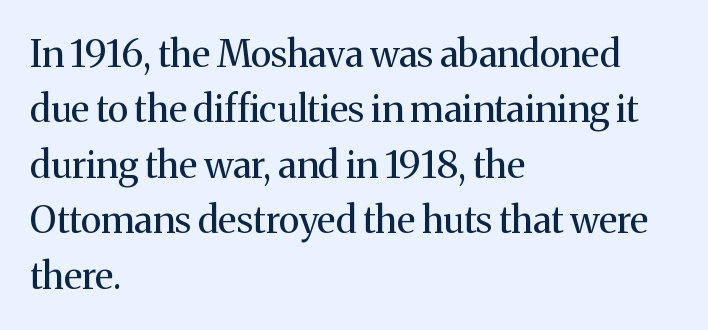
The font's upright variant was chosen for this text. Here the designer chose a conventional face with non-uniform glyph widths. One-word summary of the alignment: left. Nobody drew a line under any word here. Here the glyphs are tracked normally, forming tight word shapes.
